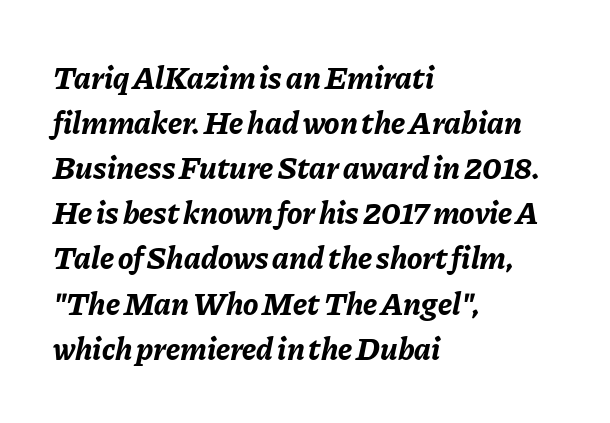
{"italic": "yes", "lean": "right", "slant_degrees": 11, "bold": "yes", "weight": "bold", "width": "normal", "stroke_contrast": "low", "x_height": "medium", "monospaced": "no", "underline": "no", "align": "left", "line_spacing": "normal", "line_spacing_ratio": 1.41, "letter_spacing": "normal", "letter_spacing_em": 0.0, "glyph_px": 32}
